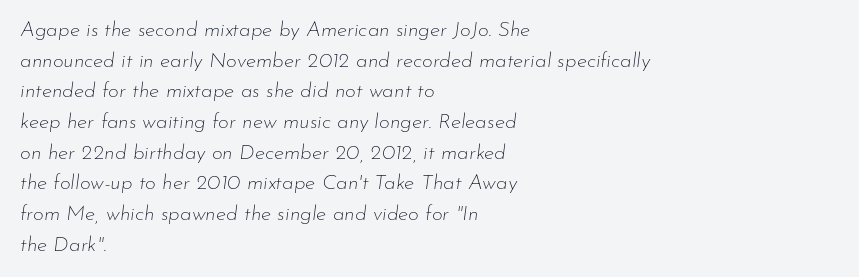
{"italic": "yes", "lean": "right", "slant_degrees": 7, "bold": "no", "underline": "no", "align": "left", "line_spacing": "normal", "line_spacing_ratio": 1.46, "letter_spacing": "normal", "letter_spacing_em": 0.0, "glyph_px": 21}
